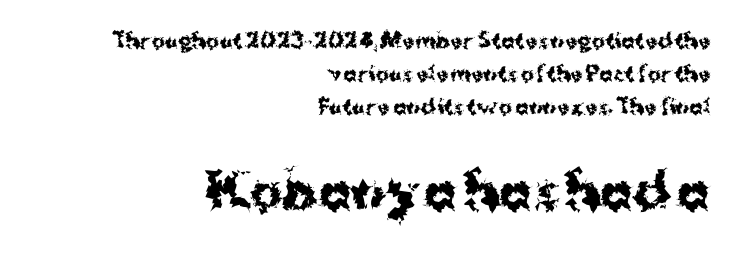
The image shows 49 px bold sans-serif type, upright; set right-aligned, normal line spacing (1.66x), normal letter spacing, not underlined; the second (bottom) block is 2.45x larger; medium stroke contrast and a medium x-height.
